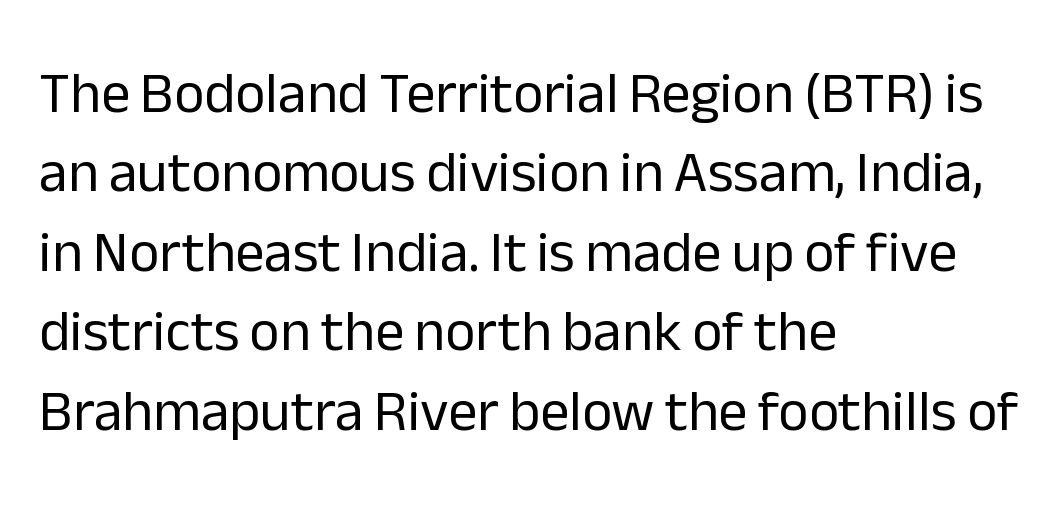
{"serif": "no", "italic": "no", "bold": "no", "weight": "regular", "width": "normal", "stroke_contrast": "low", "x_height": "medium", "monospaced": "no", "underline": "no", "align": "left", "line_spacing": "normal", "line_spacing_ratio": 1.37, "letter_spacing": "normal", "letter_spacing_em": 0.0, "glyph_px": 58}
